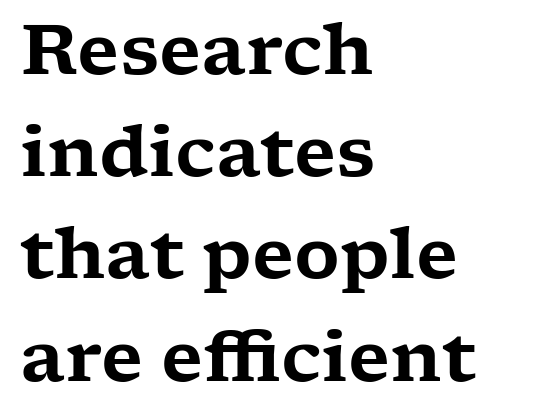
{"serif": "yes", "italic": "no", "width": "wide", "stroke_contrast": "low", "x_height": "medium", "monospaced": "no", "underline": "no", "align": "left", "line_spacing": "normal", "line_spacing_ratio": 1.46, "letter_spacing": "normal", "letter_spacing_em": 0.0, "glyph_px": 70}
